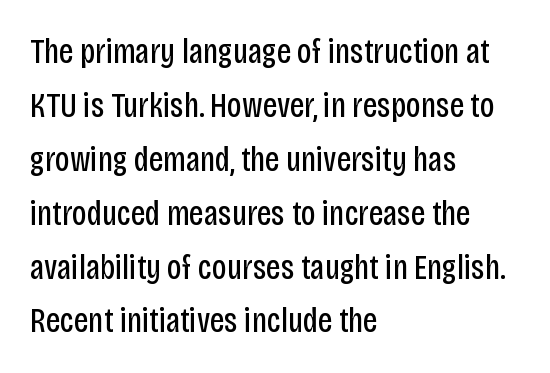
{"serif": "no", "italic": "no", "bold": "no", "weight": "regular", "width": "condensed", "stroke_contrast": "low", "x_height": "large", "monospaced": "no", "underline": "no", "align": "left", "line_spacing": "normal", "line_spacing_ratio": 1.54, "letter_spacing": "normal", "letter_spacing_em": 0.0, "glyph_px": 35}
